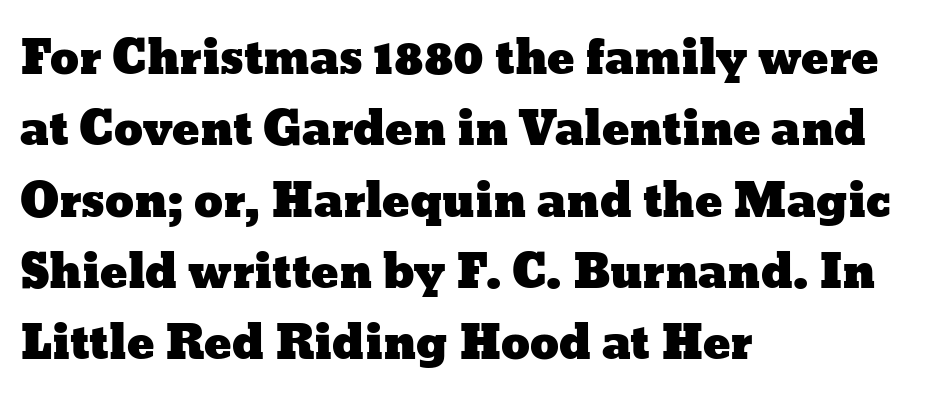
Q: Is the text italic (slanted)? A: No, it is upright.
Q: Is the text underlined? A: No.
Q: How is the paragraph aligned? A: Left-aligned.
Q: Is the spacing between letters normal or unusually wide? A: Normal.
Q: Is the spacing between lines tight, normal or loose? A: Normal.
Q: Width (condensed, normal, or wide)? A: Wide.
Q: Stroke contrast? A: Low.
Q: x-height? A: Medium.
Q: Monospaced? A: No.
